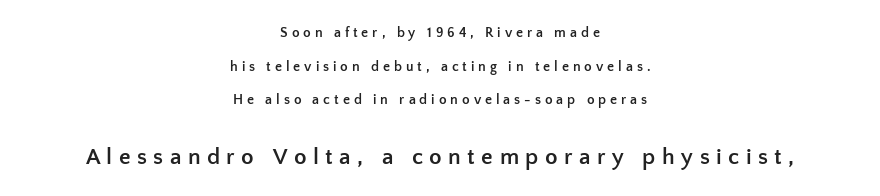
Q: Is the text bold? A: Yes.
Q: Is the text italic (slanted)? A: No, it is upright.
Q: Is the text underlined? A: No.
Q: How is the paragraph aligned? A: Centered.
Q: Is the spacing between letters normal or unusually wide? A: Unusually wide.
Q: Is the spacing between lines tight, normal or loose? A: Loose.
Q: Which block of text is set in a larger size, the first (top) or the second (bottom)? A: The second (bottom) one.
